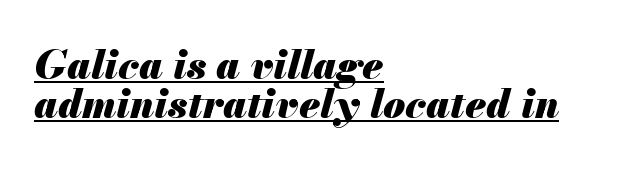
The image shows 40 px heavy type, italic (leaning right); set left-aligned, tight line spacing (0.98x), normal letter spacing, underlined; medium stroke contrast and a small x-height.
